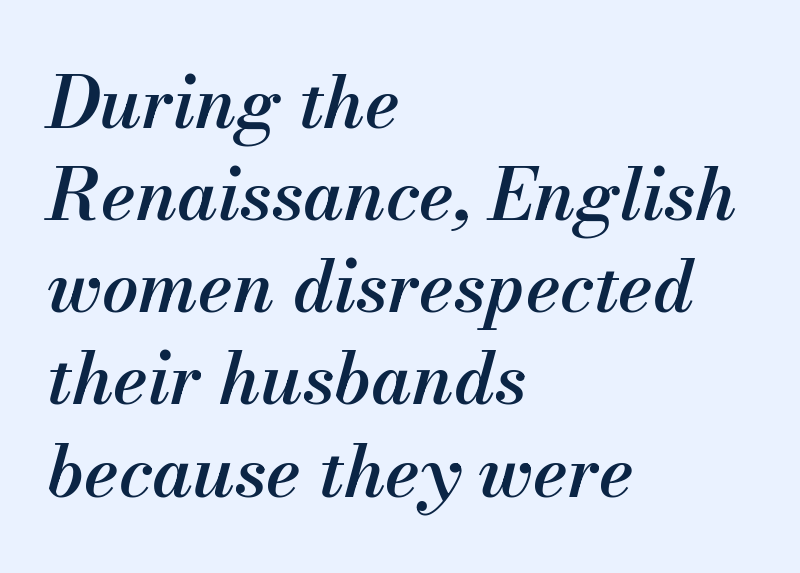
The image shows 72 px semibold type, italic (leaning right); set left-aligned, normal line spacing (1.28x), normal letter spacing, not underlined; medium stroke contrast and a small x-height.
